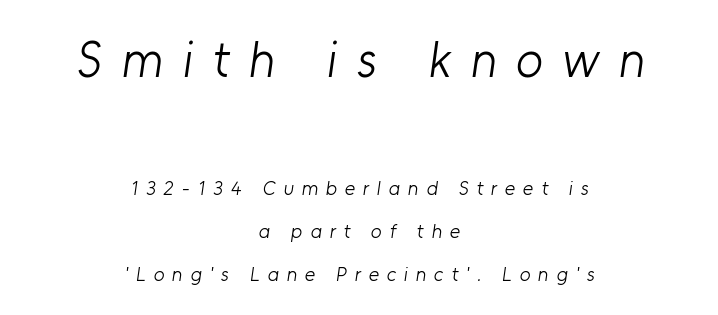
The image shows 50 px light sans-serif type; set centered, loose line spacing (2.14x), unusually wide letter spacing (+0.39 em), not underlined; the first (top) block is 2.5x larger; low stroke contrast and a medium x-height.
